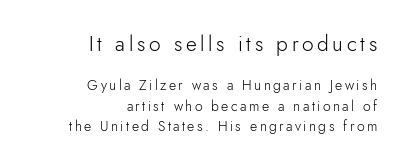
This block has exactly the height ordinary leading produces. This sample uses an upright cut, with every glyph sitting square on the baseline. Descenders hang freely into open space. Is the stroke heavy? The answer is a plain regular-or-lighter. Compare the two chunks: the upper has the greater cap height.
